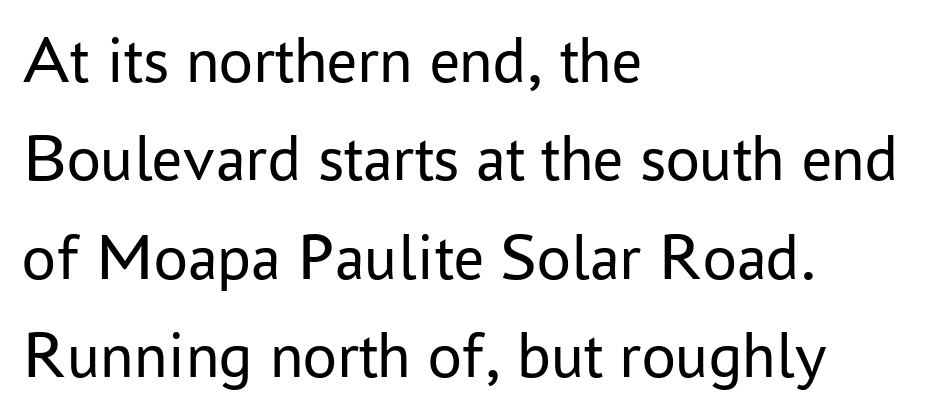
Are there feet on the stems? There aren't — it's a sans. It's the straight-up-and-down kind of type. The typeface has the unassuming heft of standard copy or less. Each letter keeps its own natural width here, so spacing adapts to shape. Observe the ordinary spacing: letters are neighbours, not strangers.
